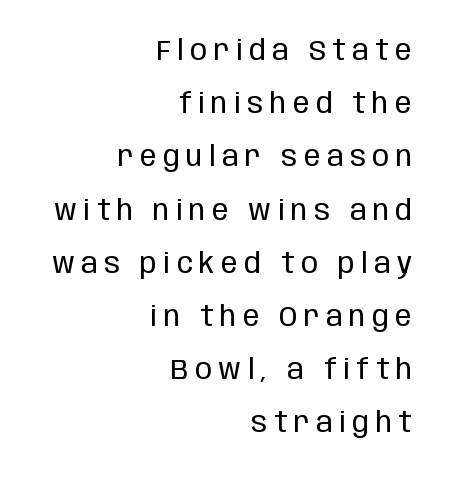
The image shows 28 px regular-weight, condensed sans-serif type, upright; set right-aligned, loose line spacing (1.9x), unusually wide letter spacing (+0.23 em), not underlined; low stroke contrast and a large x-height.
